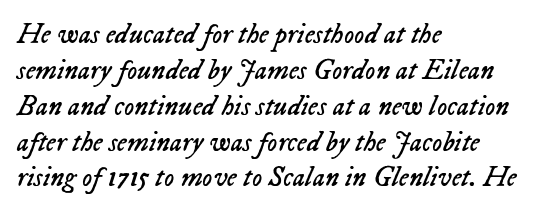
{"italic": "yes", "lean": "right", "slant_degrees": 23, "bold": "no", "weight": "regular", "width": "normal", "stroke_contrast": "low", "x_height": "medium", "monospaced": "no", "underline": "no", "align": "left", "line_spacing": "normal", "line_spacing_ratio": 1.28, "letter_spacing": "normal", "letter_spacing_em": 0.0, "glyph_px": 28}
